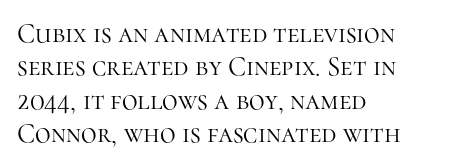
No letter is thick-stroked: the sample isn't bold. This rendering leaves character spacing at its baseline value. A bare baseline throughout the passage. Line beginnings align vertically; line endings do not. This sample uses an upright cut, with every glyph sitting square on the baseline.
